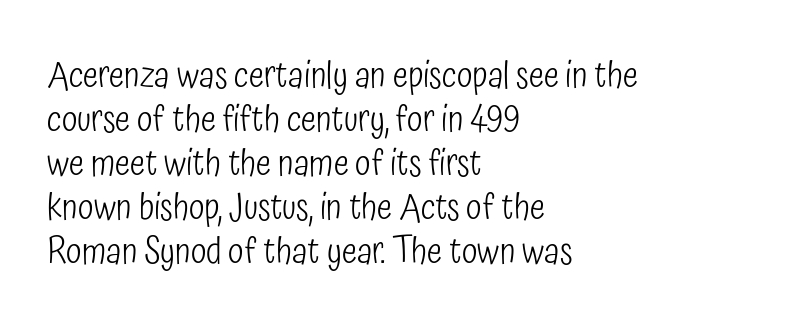
Q: Is the text bold? A: No.
Q: Is the text italic (slanted)? A: No, it is upright.
Q: Is the typeface a serif or a sans-serif typeface? A: Sans-serif.
Q: Is the text underlined? A: No.
Q: How is the paragraph aligned? A: Left-aligned.
Q: Is the spacing between letters normal or unusually wide? A: Normal.
Q: Width (condensed, normal, or wide)? A: Condensed.
Q: Stroke contrast? A: Low.
Q: x-height? A: Medium.
Q: Monospaced? A: No.
